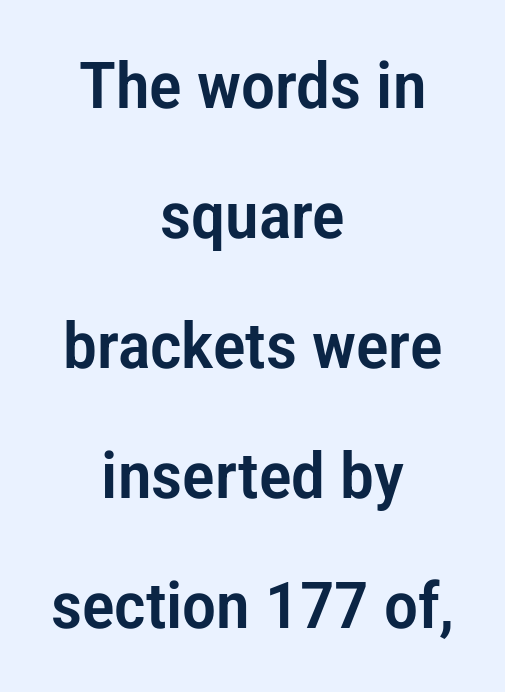
Each letter keeps its own natural width here, so spacing adapts to shape. The rendering uses a large line-height, opening up the rows. Rule under the text: the space is simply empty. Reading down the block, each line starts at a different indent, mirrored at its end. No extra tracking has been applied to these lines. This is the regular roman posture of the typeface.
